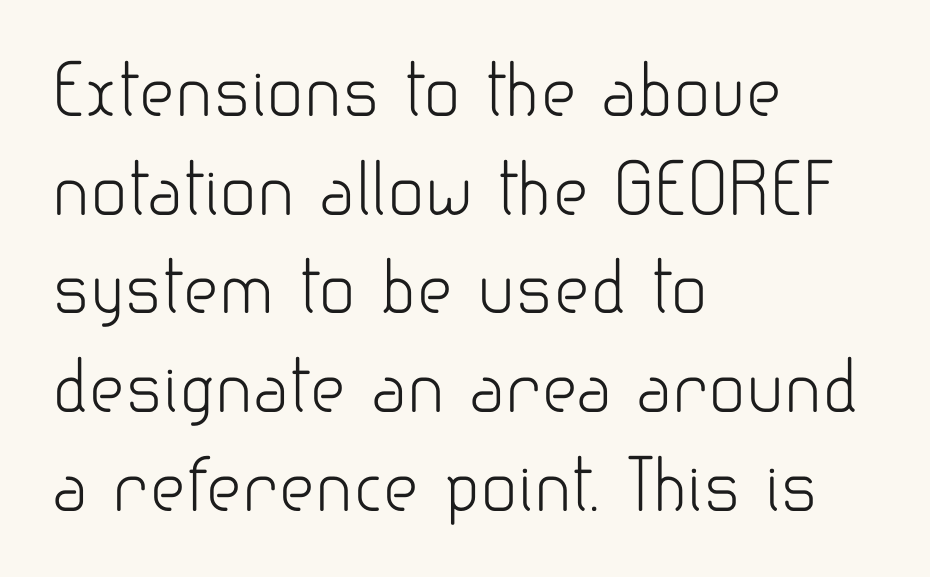
The image shows 69 px light sans-serif type, upright; set left-aligned, normal line spacing (1.43x), normal letter spacing, not underlined; low stroke contrast and a small x-height.
